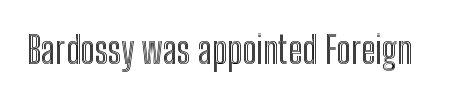
{"italic": "no", "width": "condensed", "x_height": "medium", "monospaced": "no", "underline": "no", "letter_spacing": "normal", "letter_spacing_em": 0.0, "glyph_px": 37}
